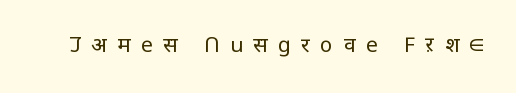
The lettering stays uniformly vertical, giving the passage a roman look. Inter-character spacing is expanded well beyond the font's built-in metrics. No word sits above an underline. Think standard paragraph weight, or any step lighter than that.
